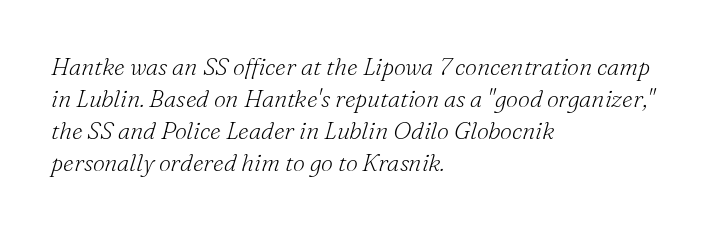
The image shows 24 px text type, italic (leaning right); set left-aligned, normal line spacing (1.34x), normal letter spacing, not underlined.
